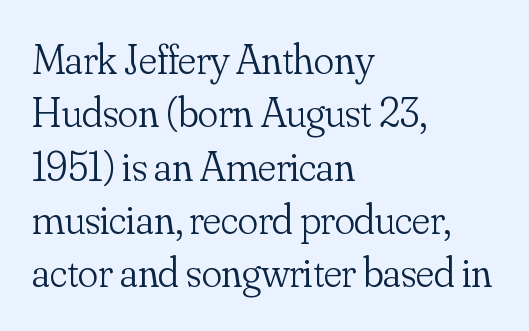
The image shows 42 px light serif type, upright; set left-aligned, normal line spacing (1.27x), normal letter spacing, not underlined; low stroke contrast and a small x-height.
